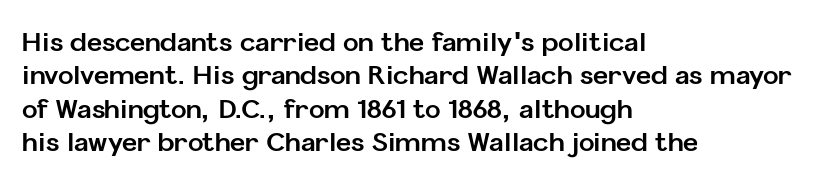
In terms of posture, this sample is upright. Look at the stroke-to-counter ratio: heavy, a bold. Notice how descenders clear the ascenders below comfortably — that's standard leading. The zone under the glyphs is completely vacant. The rendering keeps characters at their native spacing.
